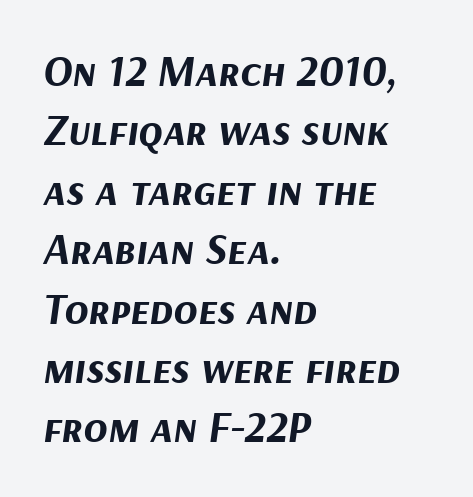
The image shows 44 px bold type, italic (leaning right); set left-aligned, normal line spacing (1.35x), normal letter spacing, not underlined; medium stroke contrast and a medium x-height.
